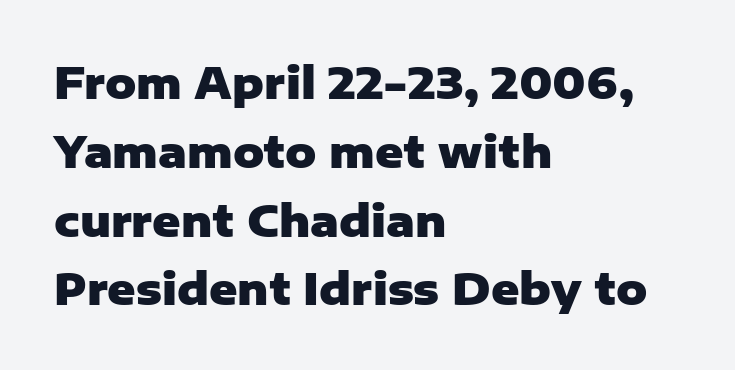
{"serif": "no", "italic": "no", "bold": "yes", "weight": "heavy", "width": "normal", "stroke_contrast": "low", "x_height": "medium", "monospaced": "no", "underline": "no", "align": "left", "line_spacing": "normal", "line_spacing_ratio": 1.6, "letter_spacing": "normal", "letter_spacing_em": 0.0, "glyph_px": 43}
